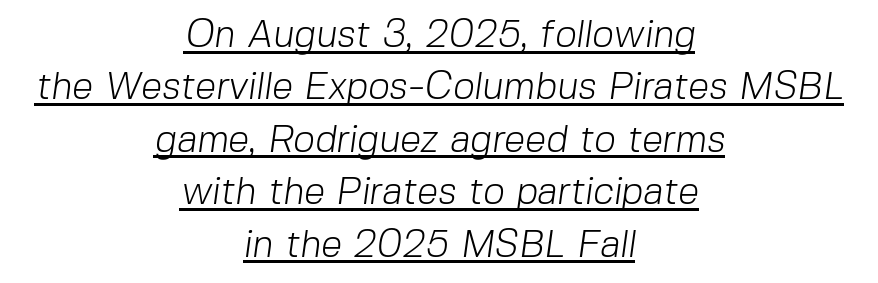
Q: Is the text bold? A: No.
Q: Is the typeface a serif or a sans-serif typeface? A: Sans-serif.
Q: Is the text underlined? A: Yes.
Q: How is the paragraph aligned? A: Centered.
Q: Is the spacing between letters normal or unusually wide? A: Normal.
Q: Is the spacing between lines tight, normal or loose? A: Normal.
Q: Width (condensed, normal, or wide)? A: Normal.
Q: Stroke contrast? A: Low.
Q: x-height? A: Medium.
Q: Monospaced? A: No.
